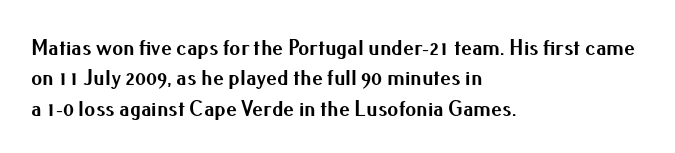
The paragraph shown leans on its left margin. The glyphs have the mass of a bold cut. How are the letters spaced? Ordinarily, with no added tracking. This sample uses an upright cut, with every glyph sitting square on the baseline.
